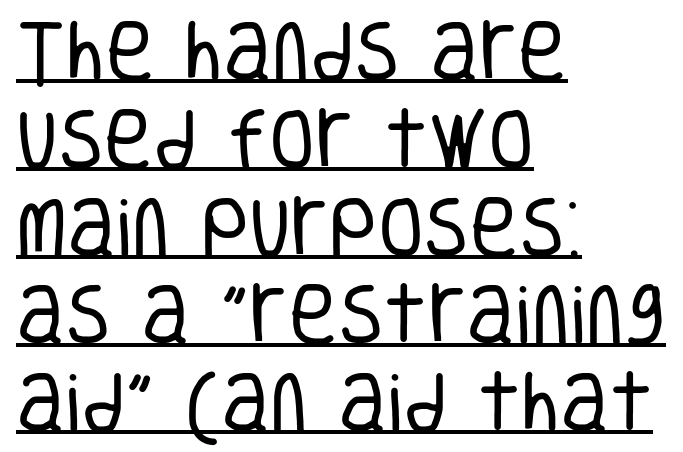
{"serif": "no", "italic": "no", "bold": "no", "weight": "regular", "width": "condensed", "stroke_contrast": "low", "x_height": "large", "monospaced": "no", "underline": "yes", "align": "left", "line_spacing": "normal", "line_spacing_ratio": 1.31, "letter_spacing": "normal", "letter_spacing_em": 0.0, "glyph_px": 67}
